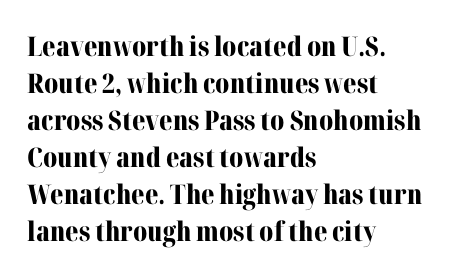
The image shows 27 px bold type, upright; set left-aligned, normal line spacing (1.37x), normal letter spacing, not underlined.
